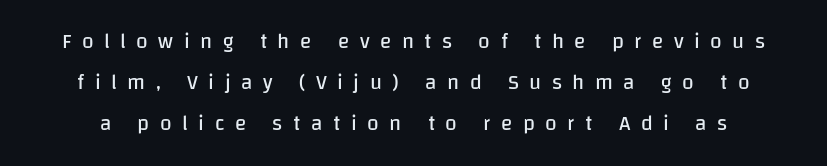
In terms of posture, this sample is upright. Successive baselines arrive slowly, with a big drop between each. The space directly below the letters is spotless. The face used here is rendered with a markedly widened letterfit. The strokes carry an ordinary text weight at most.
